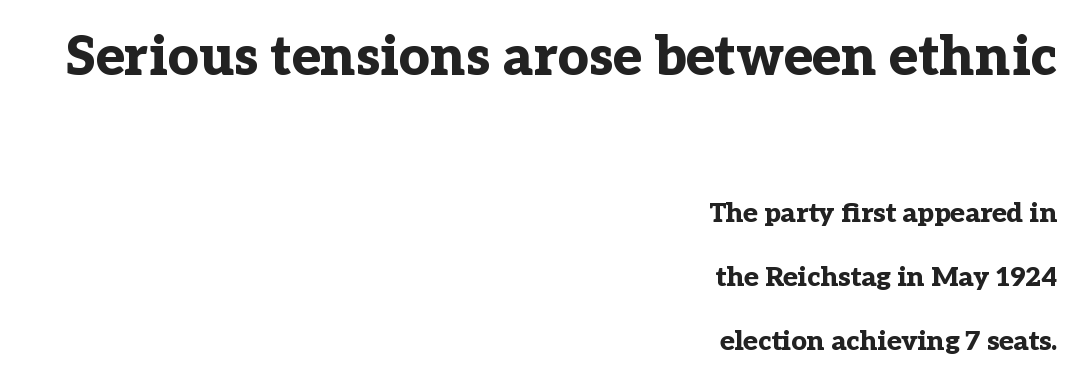
The image shows 54 px bold serif type, upright; set right-aligned, loose line spacing (2.37x), normal letter spacing, not underlined; the first (top) block is 2.0x larger; low stroke contrast and a medium x-height.
